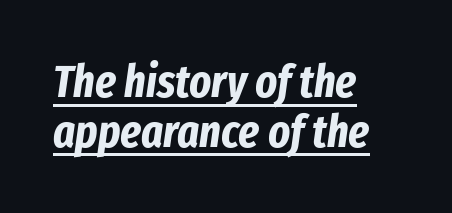
The image shows 46 px bold, condensed type, italic (leaning right); set left-aligned, tight line spacing (1.08x), normal letter spacing, underlined; low stroke contrast and a medium x-height.
